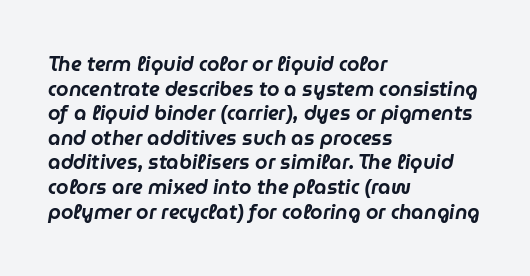
Letters rest on an invisible, unmarked baseline. This is oblique type, the kind used for emphasis or titles. The letters sit at their default tracking, neither squeezed nor spread. Does the copy run flush right? No — it runs flush left.
